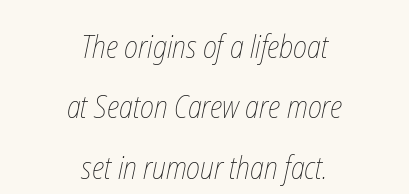
{"bold": "no", "weight": "thin", "width": "condensed", "stroke_contrast": "low", "x_height": "medium", "monospaced": "no", "underline": "no", "align": "center", "line_spacing": "loose", "line_spacing_ratio": 1.95, "letter_spacing": "normal", "letter_spacing_em": 0.0, "glyph_px": 31}
